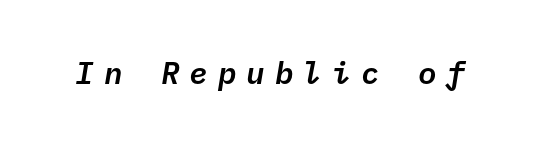
There is plenty of visible air inserted between adjacent glyphs. The passage shown is not underscored anywhere. Fixed-width glyphs throughout — classic coding-font behaviour. The letters are slanted; this is an italic face.
